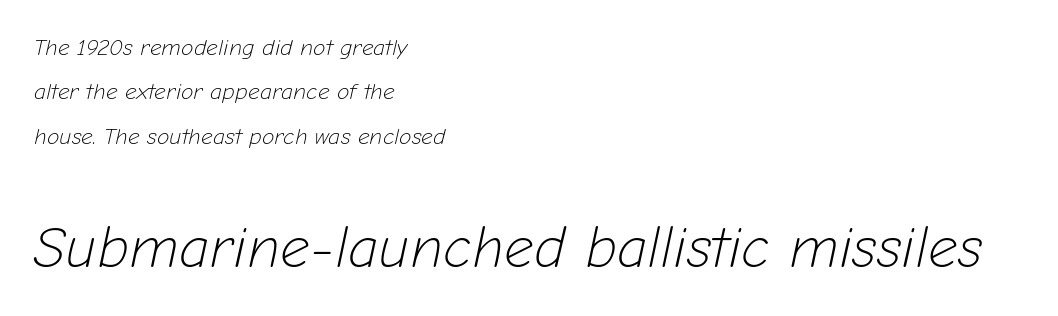
{"italic": "yes", "lean": "right", "slant_degrees": 12, "bold": "no", "weight": "light", "width": "normal", "stroke_contrast": "low", "x_height": "medium", "monospaced": "no", "underline": "no", "align": "left", "line_spacing": "loose", "line_spacing_ratio": 1.93, "letter_spacing": "normal", "letter_spacing_em": 0.0, "larger_block": "second", "size_ratio": 2.52, "glyph_px": 58}
